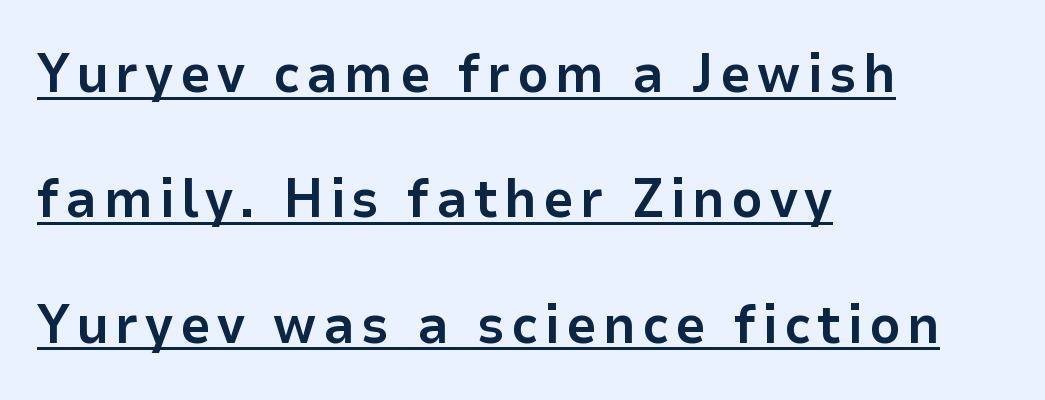
Q: Is the text bold? A: Yes.
Q: Is the text italic (slanted)? A: No, it is upright.
Q: Is the typeface a serif or a sans-serif typeface? A: Sans-serif.
Q: Is the text underlined? A: Yes.
Q: How is the paragraph aligned? A: Left-aligned.
Q: Is the spacing between lines tight, normal or loose? A: Loose.
Q: Width (condensed, normal, or wide)? A: Normal.
Q: Stroke contrast? A: Low.
Q: x-height? A: Medium.
Q: Monospaced? A: No.
